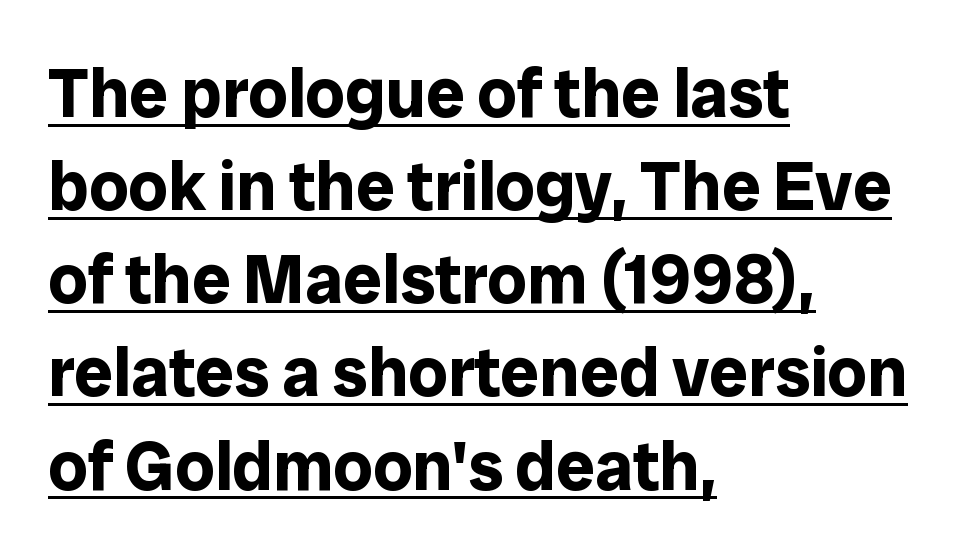
{"serif": "no", "italic": "no", "bold": "yes", "weight": "bold", "width": "normal", "stroke_contrast": "low", "x_height": "medium", "monospaced": "no", "underline": "yes", "align": "left", "line_spacing": "normal", "line_spacing_ratio": 1.35, "letter_spacing": "normal", "letter_spacing_em": 0.0, "glyph_px": 69}
